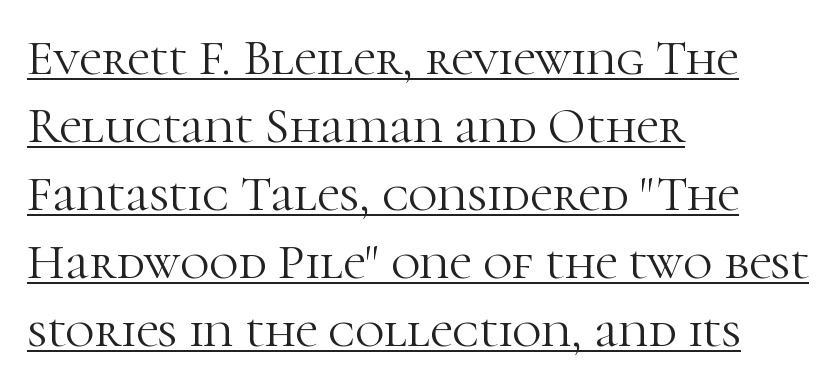
Q: Is the text bold? A: No.
Q: Is the text italic (slanted)? A: No, it is upright.
Q: Is the typeface a serif or a sans-serif typeface? A: Serif.
Q: Is the text underlined? A: Yes.
Q: How is the paragraph aligned? A: Left-aligned.
Q: Is the spacing between letters normal or unusually wide? A: Normal.
Q: Is the spacing between lines tight, normal or loose? A: Normal.
Q: Width (condensed, normal, or wide)? A: Normal.
Q: Stroke contrast? A: High.
Q: x-height? A: Medium.
Q: Monospaced? A: No.
